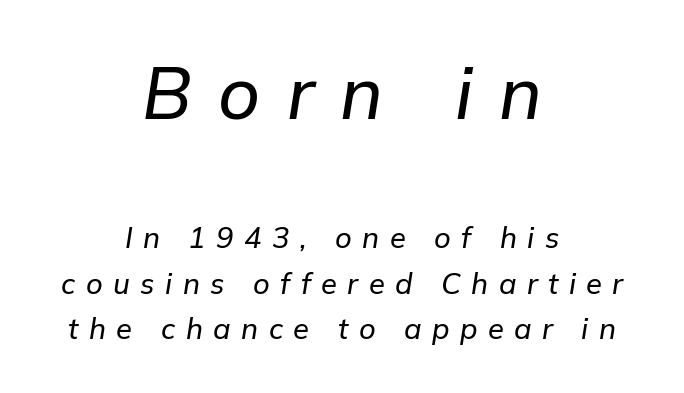
The image shows 73 px text type, italic (leaning right); set centered, normal line spacing (1.57x), unusually wide letter spacing (+0.36 em), not underlined; the first (top) block is 2.52x larger; low stroke contrast and a medium x-height.
